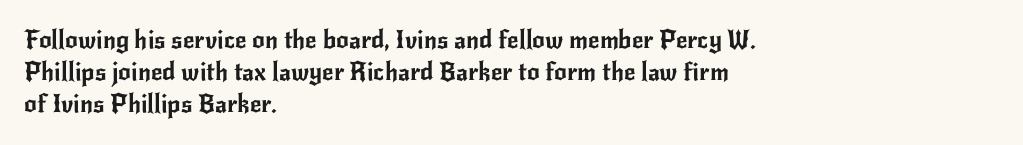
{"italic": "no", "underline": "no", "align": "left", "line_spacing": "normal", "line_spacing_ratio": 1.29, "letter_spacing": "normal", "letter_spacing_em": 0.0, "glyph_px": 25}
